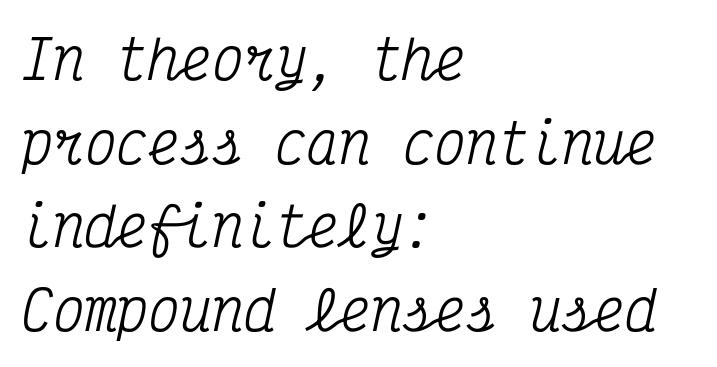
Q: Is the text italic (slanted)? A: Yes, it leans right by about 12 degrees.
Q: Is the typeface a serif or a sans-serif typeface? A: Serif.
Q: Is the text underlined? A: No.
Q: How is the paragraph aligned? A: Left-aligned.
Q: Is the spacing between letters normal or unusually wide? A: Normal.
Q: Is the spacing between lines tight, normal or loose? A: Normal.
Q: Width (condensed, normal, or wide)? A: Condensed.
Q: Stroke contrast? A: Medium.
Q: x-height? A: Medium.
Q: Monospaced? A: Yes.
